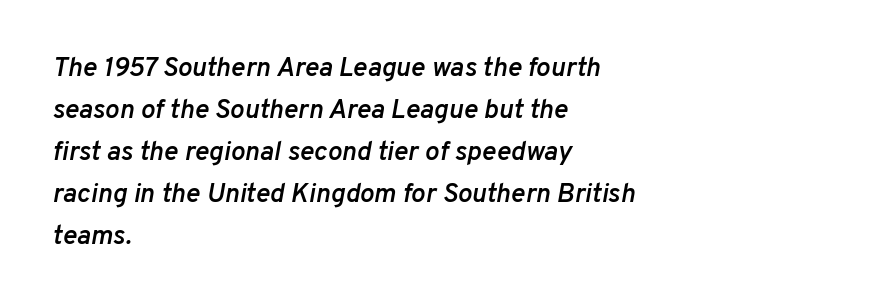
The image shows 27 px text type, italic (leaning right); set left-aligned, normal line spacing (1.56x), normal letter spacing, not underlined.
